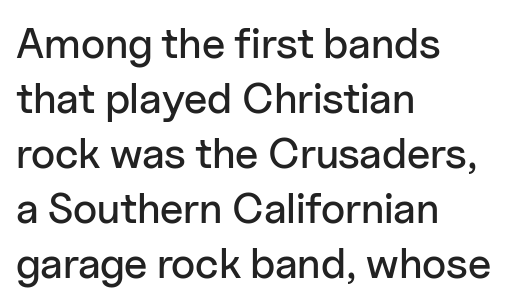
The image shows 43 px sans-serif type, upright; set left-aligned, normal line spacing (1.28x), normal letter spacing, not underlined; low stroke contrast and a medium x-height.
